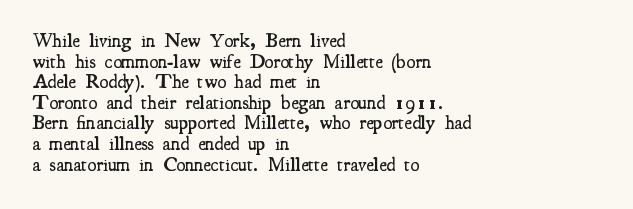
Q: Is the text bold? A: Semi-bold.
Q: Is the text italic (slanted)? A: No, it is upright.
Q: Is the text underlined? A: No.
Q: How is the paragraph aligned? A: Left-aligned.
Q: Is the spacing between letters normal or unusually wide? A: Normal.
Q: Is the spacing between lines tight, normal or loose? A: Tight.
